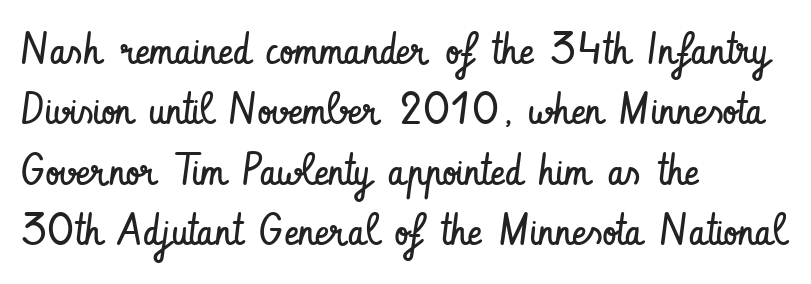
The image shows 44 px regular-weight, condensed sans-serif type, upright; set left-aligned, normal line spacing (1.37x), normal letter spacing, not underlined; low stroke contrast and a small x-height.
